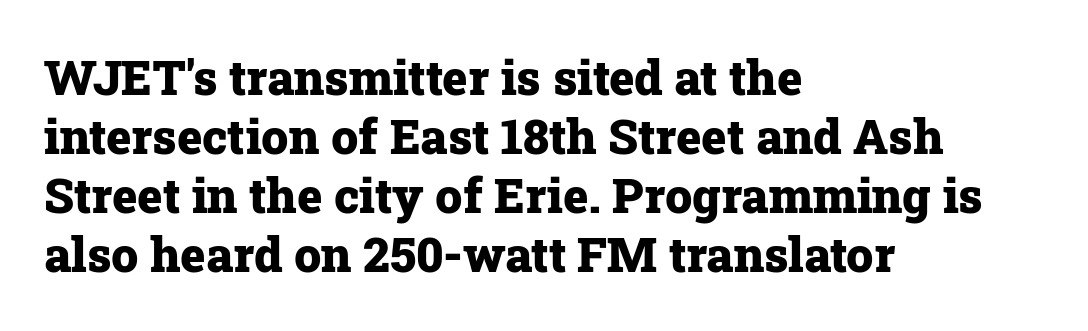
The image shows 48 px heavy serif type, upright; set left-aligned, line spacing 1.23x, normal letter spacing, not underlined; low stroke contrast and a medium x-height.
